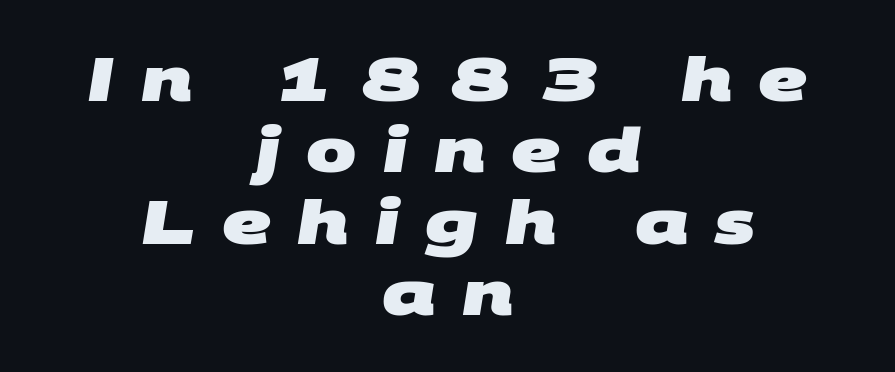
{"serif": "no", "bold": "yes", "weight": "heavy", "width": "wide", "stroke_contrast": "medium", "x_height": "large", "monospaced": "no", "underline": "no", "align": "center", "line_spacing_ratio": 1.19, "letter_spacing": "wide", "letter_spacing_em": 0.44, "glyph_px": 60}
